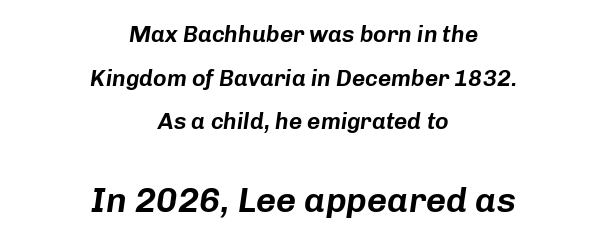
The image shows 35 px text type, italic (leaning right); set centered, loose line spacing (1.9x), normal letter spacing, not underlined; the second (bottom) block is 1.52x larger; low stroke contrast and a medium x-height.
